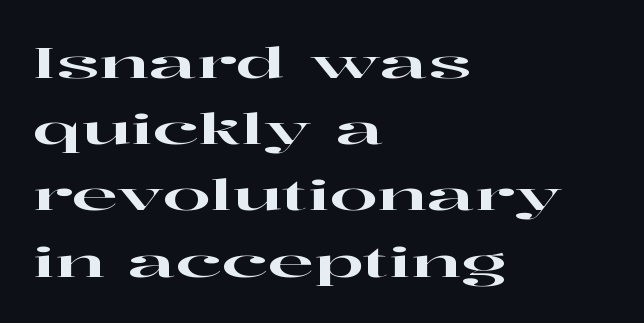
Q: Is the text italic (slanted)? A: No, it is upright.
Q: Is the typeface a serif or a sans-serif typeface? A: Serif.
Q: Is the text underlined? A: No.
Q: How is the paragraph aligned? A: Left-aligned.
Q: Is the spacing between letters normal or unusually wide? A: Normal.
Q: Is the spacing between lines tight, normal or loose? A: Normal.
Q: Width (condensed, normal, or wide)? A: Wide.
Q: Stroke contrast? A: High.
Q: x-height? A: Medium.
Q: Monospaced? A: No.
